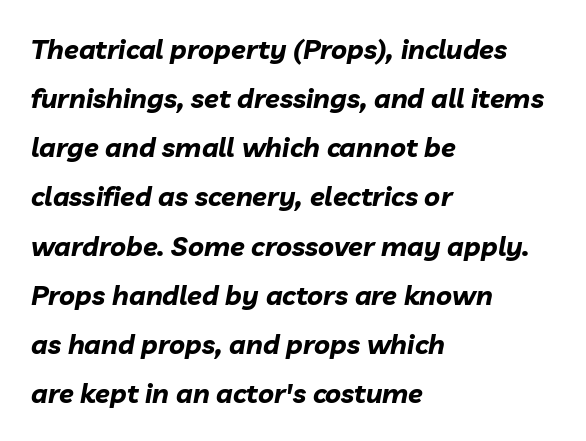
{"italic": "yes", "lean": "right", "slant_degrees": 10, "bold": "yes", "underline": "no", "align": "left", "line_spacing_ratio": 1.82, "letter_spacing": "normal", "letter_spacing_em": 0.0, "glyph_px": 27}
